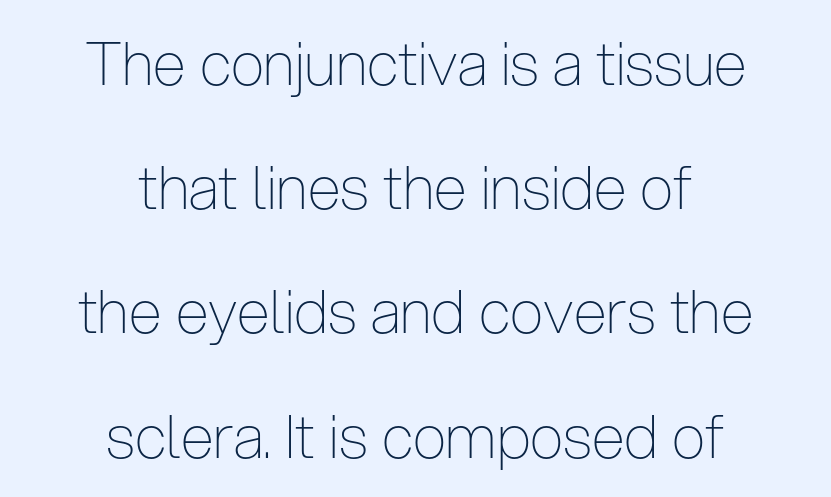
Q: Is the text bold? A: No.
Q: Is the text italic (slanted)? A: No, it is upright.
Q: Is the typeface a serif or a sans-serif typeface? A: Sans-serif.
Q: Is the text underlined? A: No.
Q: How is the paragraph aligned? A: Centered.
Q: Is the spacing between letters normal or unusually wide? A: Normal.
Q: Is the spacing between lines tight, normal or loose? A: Loose.
Q: Width (condensed, normal, or wide)? A: Condensed.
Q: Stroke contrast? A: Low.
Q: x-height? A: Medium.
Q: Monospaced? A: No.
